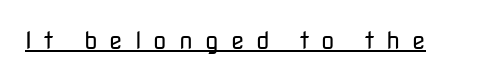
{"italic": "no", "bold": "no", "underline": "yes", "letter_spacing": "wide", "letter_spacing_em": 0.5, "glyph_px": 24}
